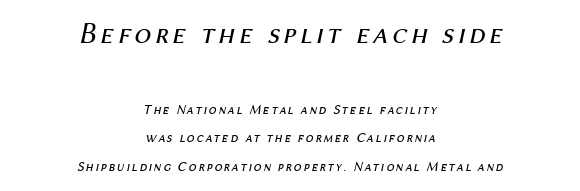
Q: Is the text bold? A: No.
Q: Is the text italic (slanted)? A: Yes, it leans right by about 12 degrees.
Q: Is the text underlined? A: No.
Q: How is the paragraph aligned? A: Centered.
Q: Is the spacing between lines tight, normal or loose? A: Loose.
Q: Which block of text is set in a larger size, the first (top) or the second (bottom)? A: The first (top) one.
Q: Width (condensed, normal, or wide)? A: Normal.
Q: Stroke contrast? A: Medium.
Q: x-height? A: Medium.
Q: Monospaced? A: No.
